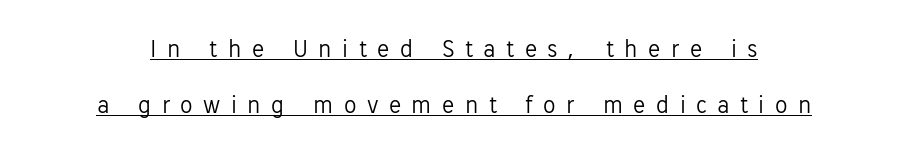
Designer's note — italics off, roman on. One glance says open: line gaps are wider than usual. Somebody hit Ctrl+U on this one — the words are underlined. No letter is thick-stroked: the sample isn't bold. Caption: multi-line text, centered on the measure. Observe the wide spacing: letters keep a clear distance from each other.
